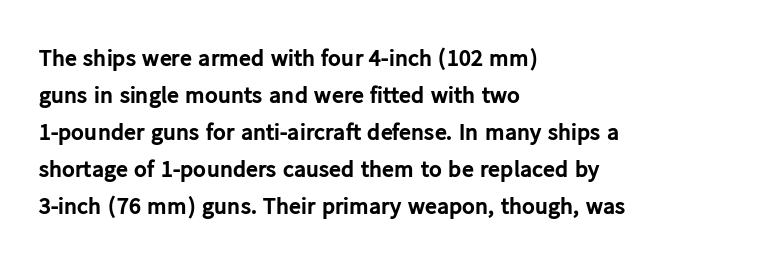
{"italic": "no", "bold": "yes", "underline": "no", "align": "left", "line_spacing": "normal", "line_spacing_ratio": 1.54, "letter_spacing": "normal", "letter_spacing_em": 0.0, "glyph_px": 24}
